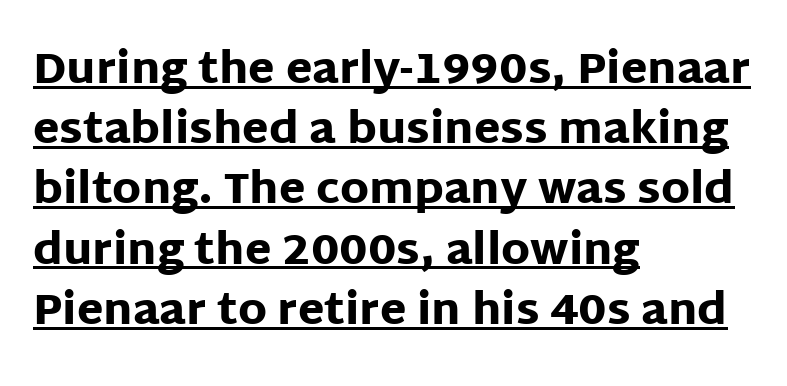
{"serif": "no", "italic": "no", "bold": "yes", "weight": "heavy", "width": "normal", "stroke_contrast": "low", "x_height": "large", "monospaced": "no", "underline": "yes", "align": "left", "line_spacing": "normal", "line_spacing_ratio": 1.4, "letter_spacing": "normal", "letter_spacing_em": 0.0, "glyph_px": 43}
